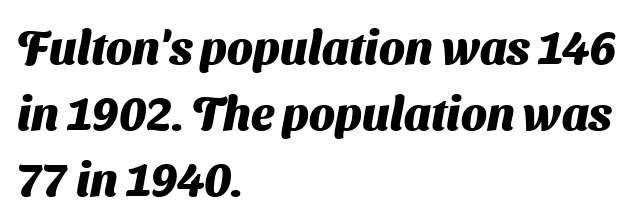
The image shows 46 px heavy sans-serif type; set left-aligned, normal line spacing (1.44x), normal letter spacing, not underlined; medium stroke contrast and a medium x-height.
